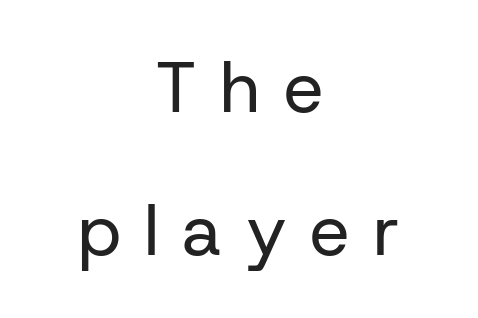
The image shows 71 px regular-weight sans-serif type, upright; set centered, loose line spacing (2.02x), unusually wide letter spacing (+0.33 em), not underlined; low stroke contrast and a medium x-height.
